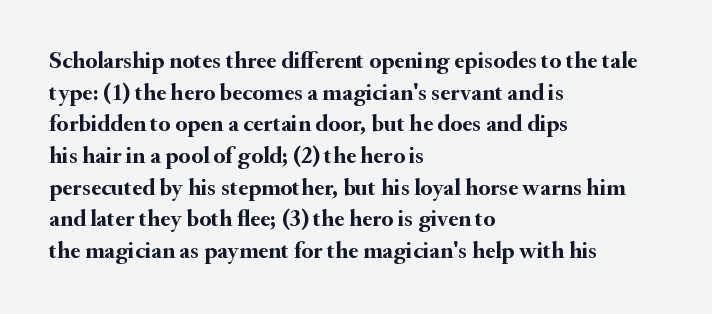
{"italic": "no", "bold": "yes", "underline": "no", "align": "left", "line_spacing": "normal", "line_spacing_ratio": 1.32, "letter_spacing": "normal", "letter_spacing_em": 0.0, "glyph_px": 24}
